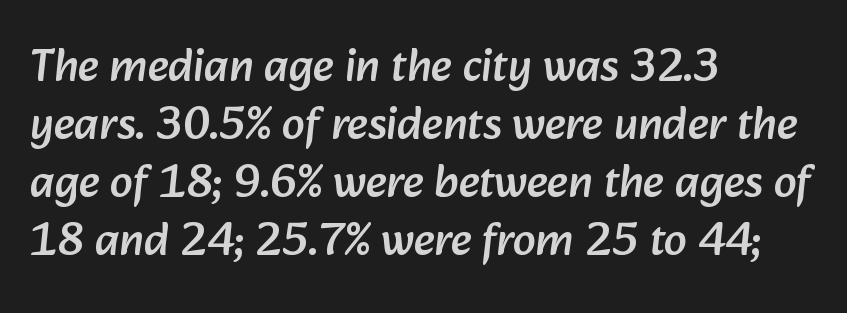
Q: Is the typeface a serif or a sans-serif typeface? A: Sans-serif.
Q: Is the text underlined? A: No.
Q: How is the paragraph aligned? A: Left-aligned.
Q: Is the spacing between letters normal or unusually wide? A: Normal.
Q: Is the spacing between lines tight, normal or loose? A: Normal.
Q: Width (condensed, normal, or wide)? A: Normal.
Q: Stroke contrast? A: Low.
Q: x-height? A: Medium.
Q: Monospaced? A: No.
